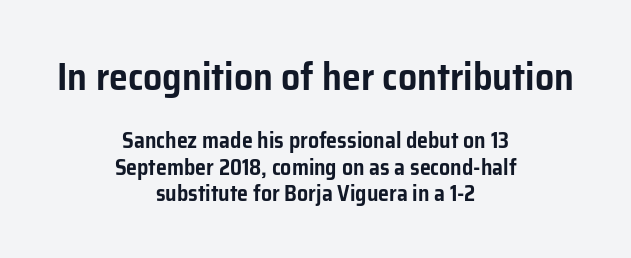
{"serif": "no", "italic": "no", "width": "normal", "stroke_contrast": "low", "x_height": "medium", "monospaced": "no", "underline": "no", "align": "center", "line_spacing_ratio": 1.22, "letter_spacing": "normal", "letter_spacing_em": 0.0, "larger_block": "first", "size_ratio": 1.73, "glyph_px": 38}
